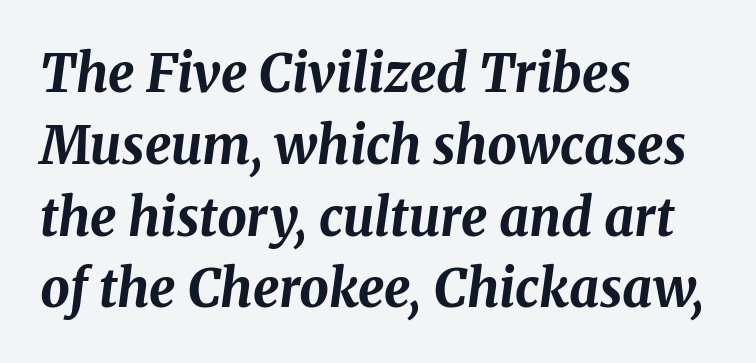
Q: Is the text bold? A: Yes.
Q: Is the text italic (slanted)? A: Yes, it leans right by about 8 degrees.
Q: Is the text underlined? A: No.
Q: How is the paragraph aligned? A: Left-aligned.
Q: Is the spacing between letters normal or unusually wide? A: Normal.
Q: Is the spacing between lines tight, normal or loose? A: Normal.
Q: Width (condensed, normal, or wide)? A: Normal.
Q: Stroke contrast? A: Medium.
Q: x-height? A: Medium.
Q: Monospaced? A: No.
